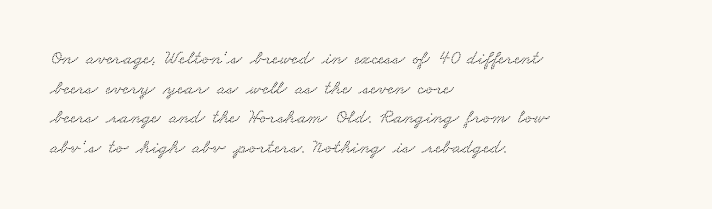
Q: Is the text underlined? A: No.
Q: How is the paragraph aligned? A: Left-aligned.
Q: Is the spacing between letters normal or unusually wide? A: Normal.
Q: Is the spacing between lines tight, normal or loose? A: Normal.
